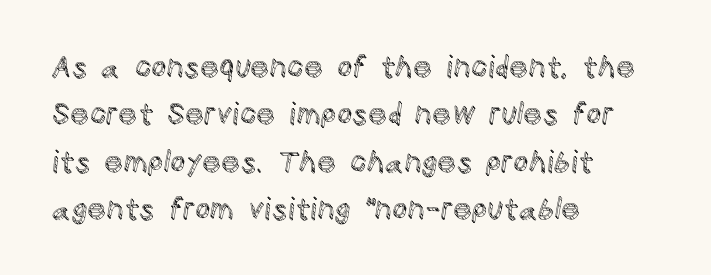
{"width": "normal", "x_height": "large", "monospaced": "no", "underline": "no", "align": "left", "line_spacing": "normal", "line_spacing_ratio": 1.58, "letter_spacing": "normal", "letter_spacing_em": 0.0, "glyph_px": 30}
